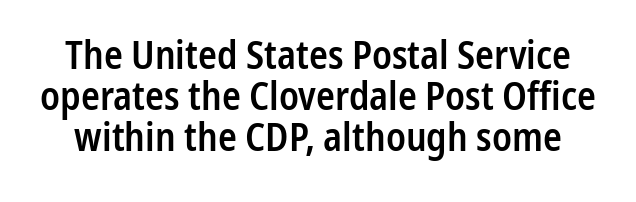
{"serif": "no", "italic": "no", "bold": "semi", "weight": "semibold", "width": "condensed", "stroke_contrast": "low", "x_height": "medium", "monospaced": "no", "underline": "no", "align": "center", "line_spacing": "tight", "line_spacing_ratio": 1.05, "letter_spacing": "normal", "letter_spacing_em": 0.0, "glyph_px": 39}
